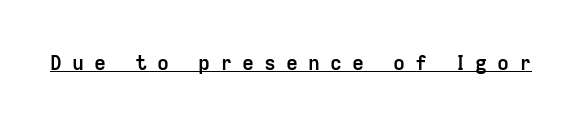
Loose tracking; the words dissolve into strings of separated letters. Beneath each row of characters lies a ruled line. Thick stems and heavy bowls — unmistakably bold. Unlike italic type, these characters show no tilt at all.
